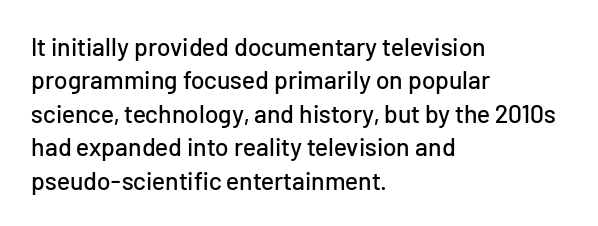
{"italic": "no", "underline": "no", "align": "left", "line_spacing": "normal", "line_spacing_ratio": 1.34, "letter_spacing": "normal", "letter_spacing_em": 0.0, "glyph_px": 25}
